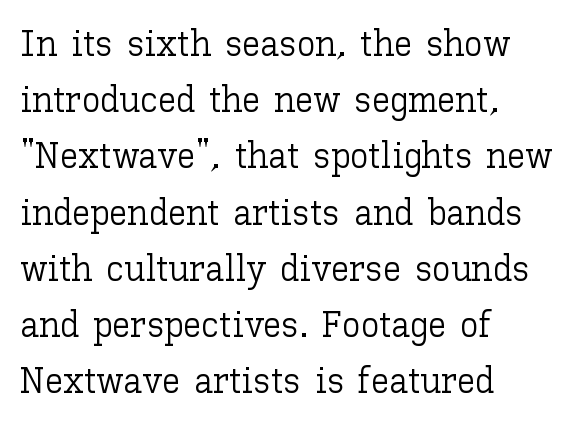
{"italic": "no", "bold": "no", "weight": "light", "width": "normal", "stroke_contrast": "low", "x_height": "medium", "monospaced": "no", "underline": "no", "align": "left", "line_spacing": "normal", "line_spacing_ratio": 1.52, "letter_spacing": "normal", "letter_spacing_em": 0.0, "glyph_px": 37}
